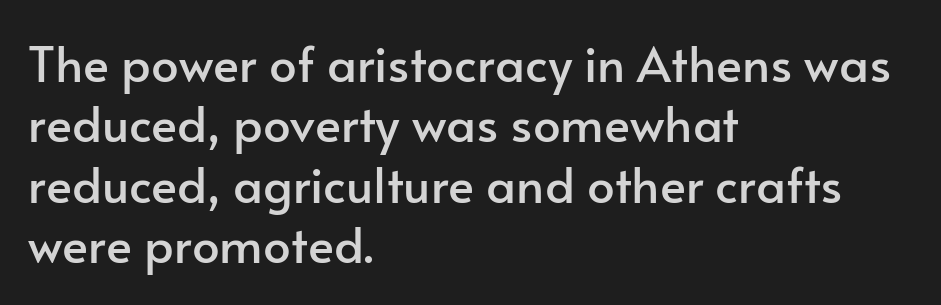
Q: Is the text italic (slanted)? A: No, it is upright.
Q: Is the typeface a serif or a sans-serif typeface? A: Sans-serif.
Q: Is the text underlined? A: No.
Q: How is the paragraph aligned? A: Left-aligned.
Q: Is the spacing between letters normal or unusually wide? A: Normal.
Q: Width (condensed, normal, or wide)? A: Normal.
Q: Stroke contrast? A: Low.
Q: x-height? A: Small.
Q: Monospaced? A: No.
